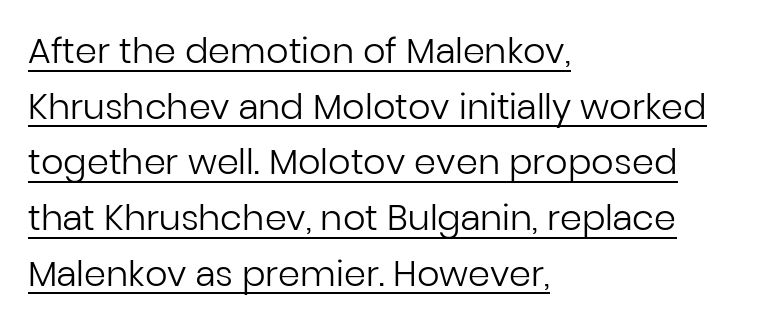
Caption: lettering with a line underneath. Caption: multi-line text, flush left, ragged right. Does the leading feel generous? No, just average. The passage shown is typed in a proportional face where columns would drift. A sans-serif font was chosen for this passage. The tracking reads as untouched default to a designer's eye.
